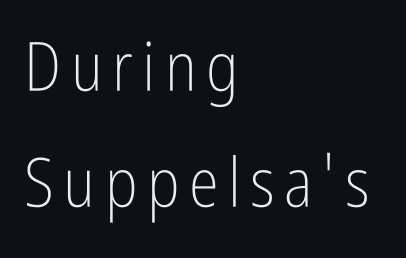
{"serif": "no", "italic": "no", "bold": "no", "weight": "light", "width": "condensed", "stroke_contrast": "low", "x_height": "medium", "monospaced": "no", "underline": "no", "align": "left", "line_spacing_ratio": 1.71, "glyph_px": 68}
